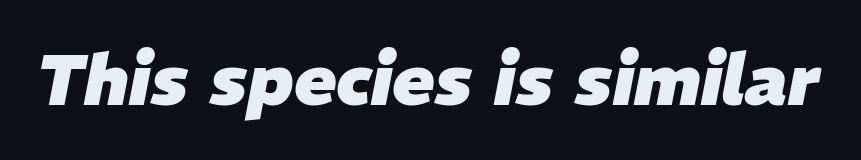
Q: Is the text bold? A: Yes.
Q: Is the text italic (slanted)? A: Yes, it leans right by about 11 degrees.
Q: Is the text underlined? A: No.
Q: Is the spacing between letters normal or unusually wide? A: Normal.
Q: Width (condensed, normal, or wide)? A: Normal.
Q: Stroke contrast? A: Low.
Q: x-height? A: Medium.
Q: Monospaced? A: No.
